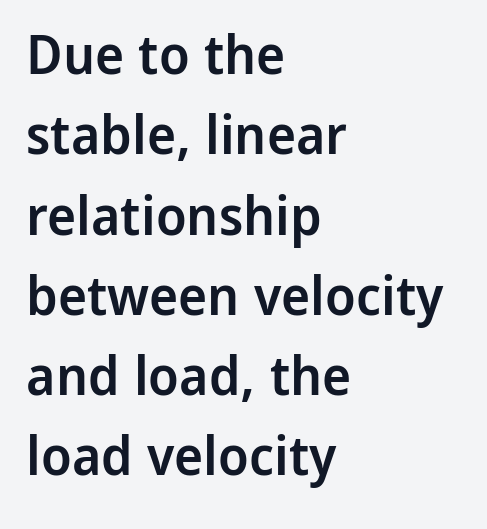
The lines in this sample share a left origin and differ only in where they stop. Descenders hang freely into open space. This sample uses an upright cut, with every glyph sitting square on the baseline. A fair bit of extra ink — the face is semibold, not bold. Serif or sans? Sans — the stroke terminals are bare. Do the characters align in a grid? No, the font is proportional.
